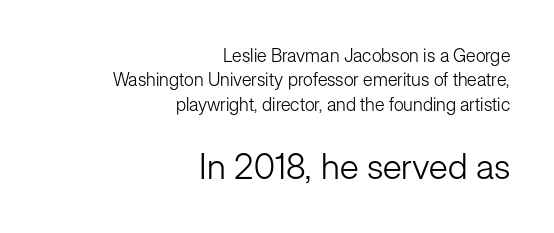
The image shows 35 px light sans-serif type, upright; set right-aligned, normal line spacing (1.36x), normal letter spacing, not underlined; the second (bottom) block is 1.94x larger; low stroke contrast and a medium x-height.
